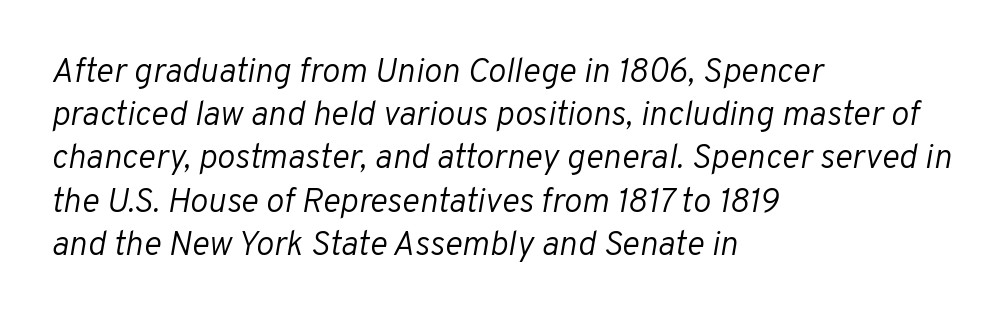
{"italic": "yes", "lean": "right", "slant_degrees": 10, "bold": "no", "weight": "light", "width": "normal", "stroke_contrast": "low", "x_height": "medium", "monospaced": "no", "underline": "no", "align": "left", "line_spacing": "normal", "line_spacing_ratio": 1.27, "letter_spacing": "normal", "letter_spacing_em": 0.0, "glyph_px": 34}
